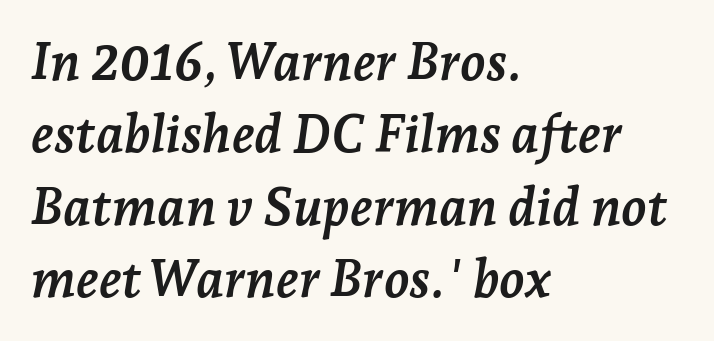
A normal amount of white space separates one row of letters from the next. You can tell it's italic because the verticals aren't actually vertical. Here the designer chose a conventional face with non-uniform glyph widths. Students, note that the glyphs here touch the page at normal intervals. The glyphs are unaccompanied by any horizontal stroke below them.
